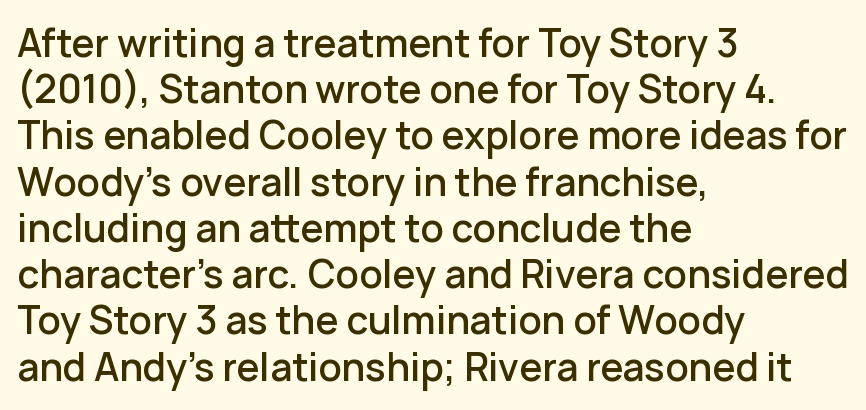
Q: Is the text bold? A: Semi-bold.
Q: Is the text italic (slanted)? A: No, it is upright.
Q: Is the typeface a serif or a sans-serif typeface? A: Sans-serif.
Q: Is the text underlined? A: No.
Q: How is the paragraph aligned? A: Left-aligned.
Q: Is the spacing between letters normal or unusually wide? A: Normal.
Q: Is the spacing between lines tight, normal or loose? A: Normal.
Q: Width (condensed, normal, or wide)? A: Normal.
Q: Stroke contrast? A: Low.
Q: x-height? A: Medium.
Q: Monospaced? A: No.
